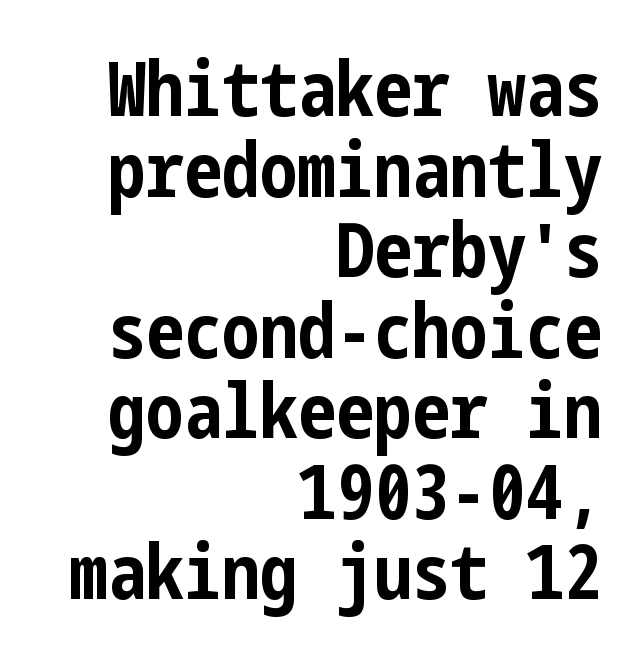
Nothing sits at the stroke ends, so this counts as sans-serif. Unmarked baselines from the first word to the last. Weight check: bold — yes, fully. Standard letterfit; no display-style spreading of the glyphs.
